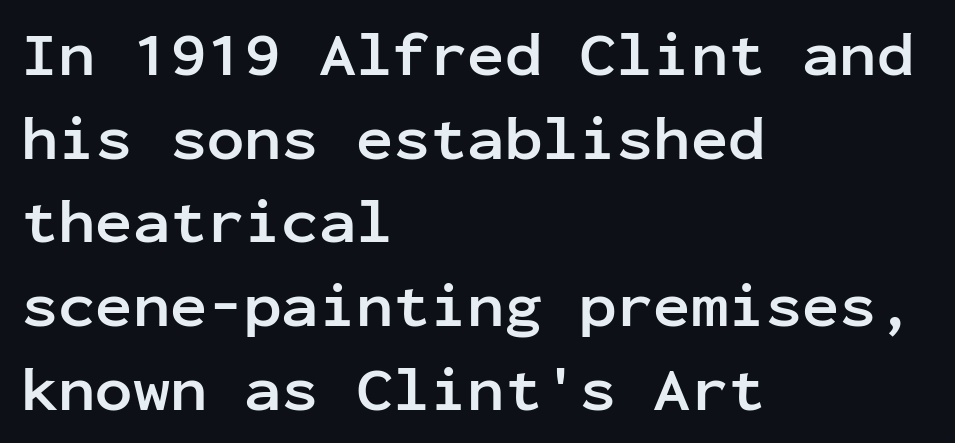
On the weight axis this lands at bold, roughly 700. The compositor pushed each line to the left boundary. The letters carry no serifs — their stems end cleanly without finishing strokes. The letters stand straight up with perfectly vertical stems. Unmarked baselines from the first word to the last. Nobody touched the tracking dial on this one.
